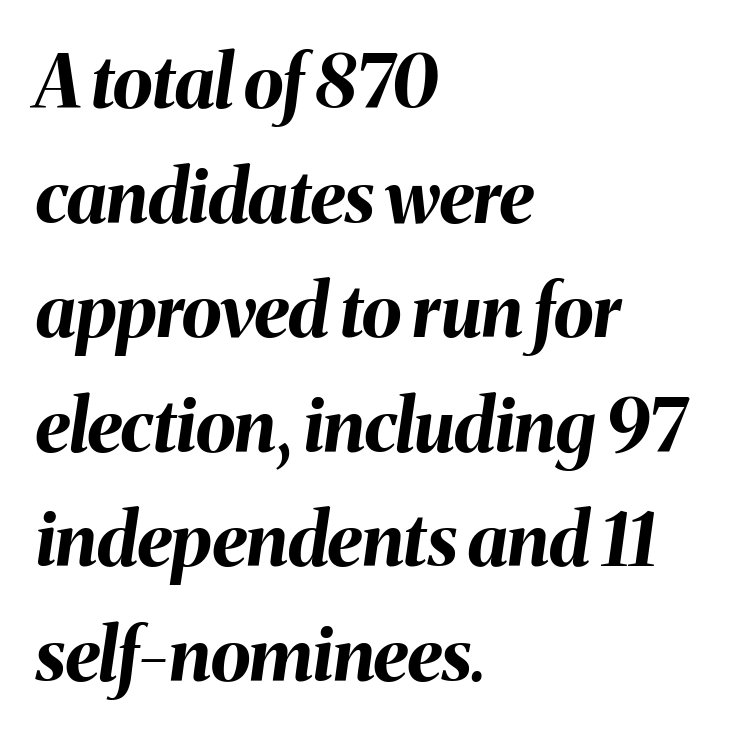
The image shows 73 px bold type, italic (leaning right); set left-aligned, normal line spacing (1.57x), normal letter spacing, not underlined; medium stroke contrast and a medium x-height.
